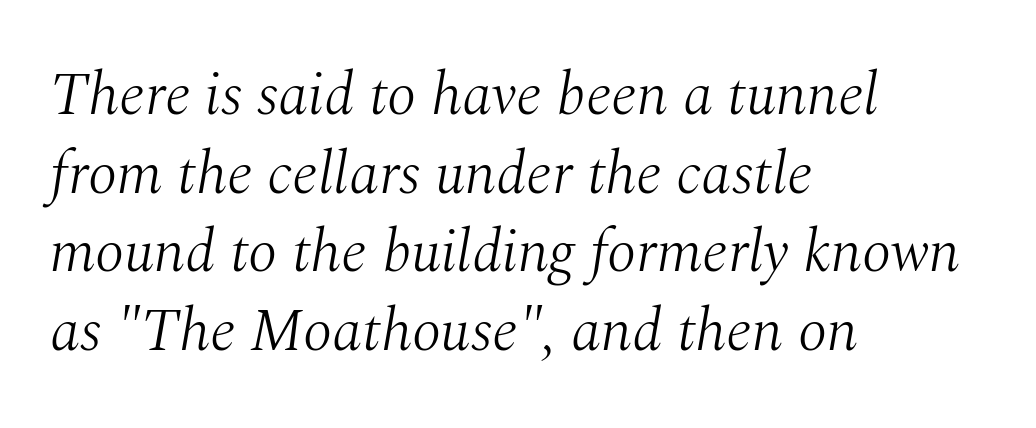
Q: Is the text bold? A: No.
Q: Is the text italic (slanted)? A: Yes, it leans right by about 10 degrees.
Q: Is the typeface a serif or a sans-serif typeface? A: Serif.
Q: Is the text underlined? A: No.
Q: How is the paragraph aligned? A: Left-aligned.
Q: Is the spacing between letters normal or unusually wide? A: Normal.
Q: Is the spacing between lines tight, normal or loose? A: Normal.
Q: Width (condensed, normal, or wide)? A: Normal.
Q: Stroke contrast? A: Medium.
Q: x-height? A: Medium.
Q: Monospaced? A: No.
